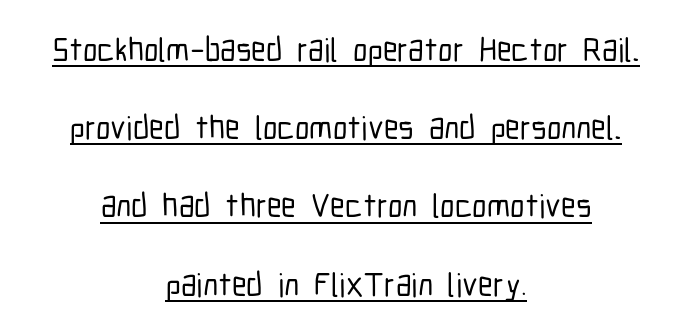
The face used here is a sans, in the tradition of grotesques and geometrics. Reading down the column, the eye jumps a long way to each next line. A student would call this center alignment; a typographer would say set centered. Honestly, the underline is the first thing you notice here. The letters advance in unequal steps, a hallmark of proportional type. The horizontal fit of the characters is conventional and even.
